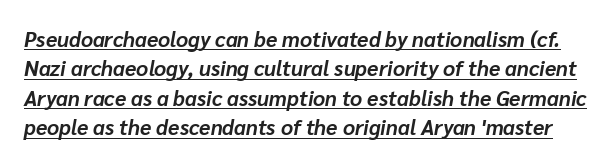
The image shows 21 px bold type, italic (leaning right); set normal line spacing (1.4x), normal letter spacing, underlined.
